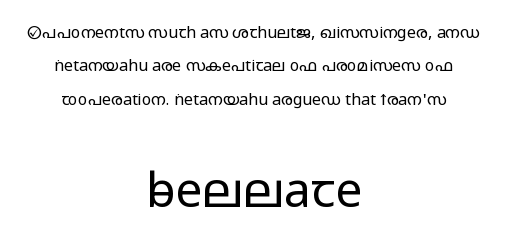
The image shows 48 px light, wide sans-serif type, upright; set centered, loose line spacing (2.09x), normal letter spacing, not underlined; the second (bottom) block is 3.0x larger; low stroke contrast and a medium x-height.
